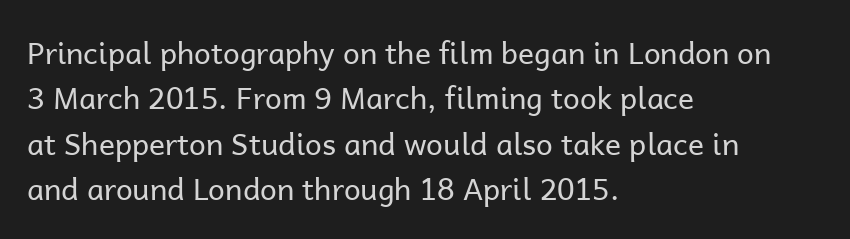
Is this a fixed-width face? No — the glyphs have proportional, varying widths. Stroke thickness stays within the range of a standard reading face or lighter. These lines are composed in type without serifs. Reading down the column, the eye jumps a familiar distance to each next line. Posture: upright roman.
